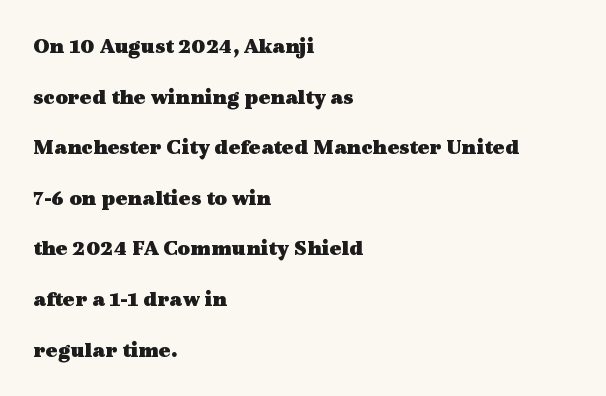
{"italic": "no", "bold": "yes", "underline": "no", "align": "left", "line_spacing": "loose", "line_spacing_ratio": 2.3, "letter_spacing": "normal", "letter_spacing_em": 0.0, "glyph_px": 22}
